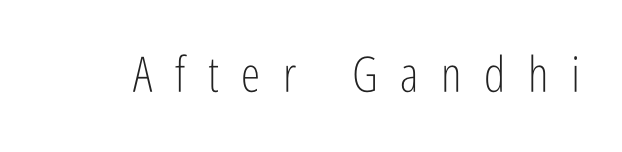
Q: Is the text bold? A: No.
Q: Is the text italic (slanted)? A: No, it is upright.
Q: Is the typeface a serif or a sans-serif typeface? A: Sans-serif.
Q: Is the text underlined? A: No.
Q: Is the spacing between letters normal or unusually wide? A: Unusually wide.
Q: Width (condensed, normal, or wide)? A: Condensed.
Q: Stroke contrast? A: Low.
Q: x-height? A: Medium.
Q: Monospaced? A: No.
